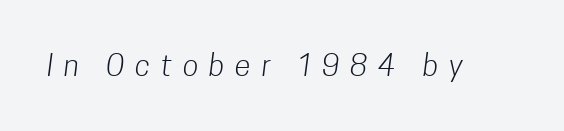
The image shows 29 px light, condensed sans-serif type; set unusually wide letter spacing (+0.37 em), not underlined; low stroke contrast and a medium x-height.
